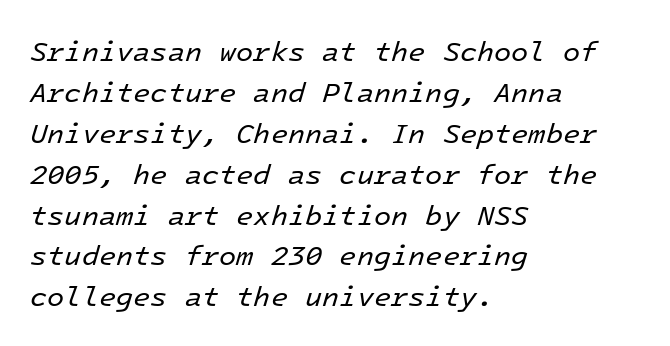
Fixed-width glyphs throughout — classic coding-font behaviour. A bare baseline throughout the passage. Is the type slanted? Yes — the strokes lean at a clear angle. No extra tracking has been applied to these lines. Whoever set this chose a conventional vertical rhythm. Layout note: lines flush left.
